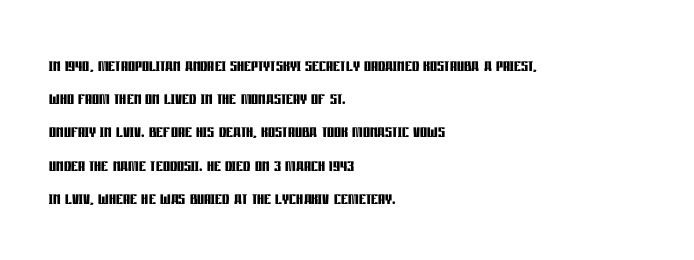
Q: Is the text bold? A: Yes.
Q: Is the text italic (slanted)? A: No, it is upright.
Q: Is the text underlined? A: No.
Q: How is the paragraph aligned? A: Left-aligned.
Q: Is the spacing between letters normal or unusually wide? A: Normal.
Q: Is the spacing between lines tight, normal or loose? A: Normal.
